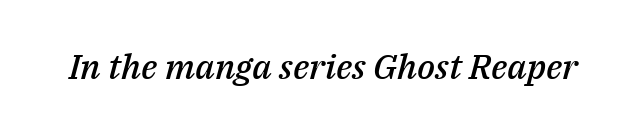
Italic? Definitely — the glyphs are oblique. These lines are rendered in a variable-pitch font. Is the letter spacing exaggerated? No — it looks like the ordinary default. The gap between lines stays unmarked. Each glyph is drawn with semibold strokes, heavier than normal yet not fully bold.
